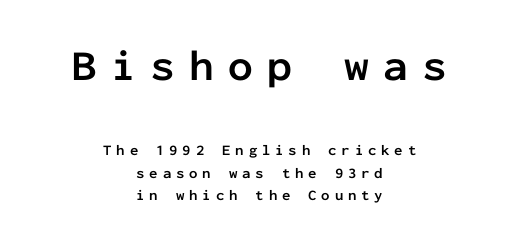
These lines sit exactly where default settings would place them. Lines of text with bare space underneath. Posture: upright roman. Here the glyphs are tracked loosely, breaking word shapes into spaced letters. Do the characters align in a grid? Yes, the font is monospaced.
